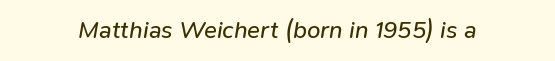
The image shows 24 px text type, italic (leaning right); set normal letter spacing, not underlined.
